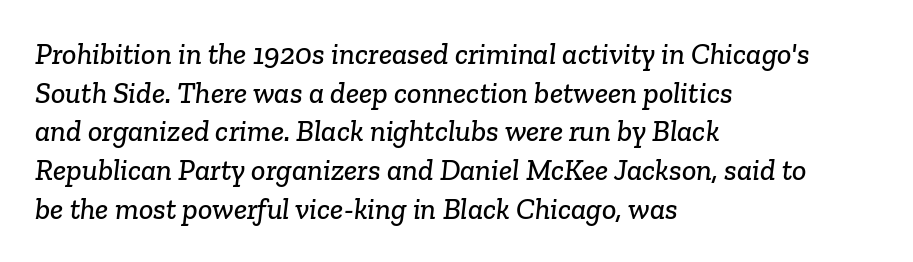
{"serif": "yes", "width": "normal", "stroke_contrast": "low", "x_height": "medium", "monospaced": "no", "underline": "no", "align": "left", "line_spacing": "normal", "line_spacing_ratio": 1.29, "letter_spacing": "normal", "letter_spacing_em": 0.0, "glyph_px": 30}
